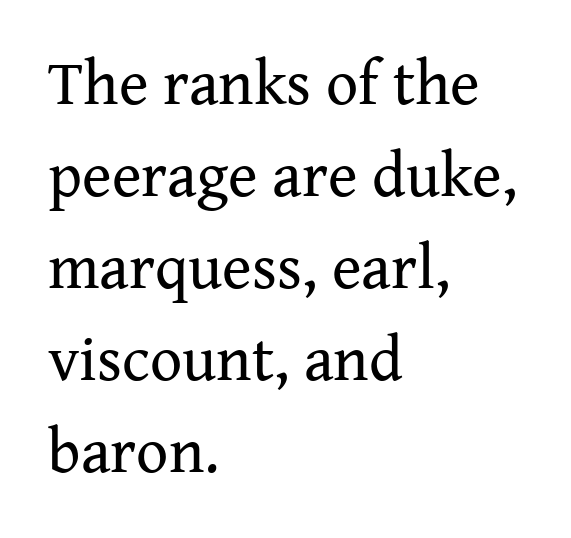
{"serif": "yes", "italic": "no", "bold": "no", "weight": "regular", "width": "normal", "stroke_contrast": "medium", "x_height": "medium", "monospaced": "no", "underline": "no", "align": "left", "line_spacing": "normal", "line_spacing_ratio": 1.46, "letter_spacing": "normal", "letter_spacing_em": 0.0, "glyph_px": 63}
